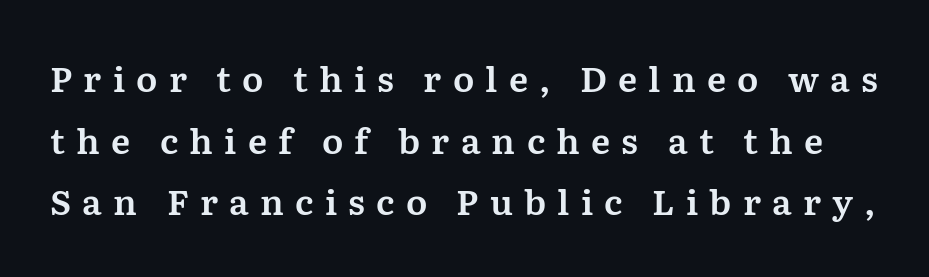
The image shows 35 px serif type, upright; set line spacing 1.76x, unusually wide letter spacing (+0.32 em), not underlined; medium stroke contrast and a medium x-height.
